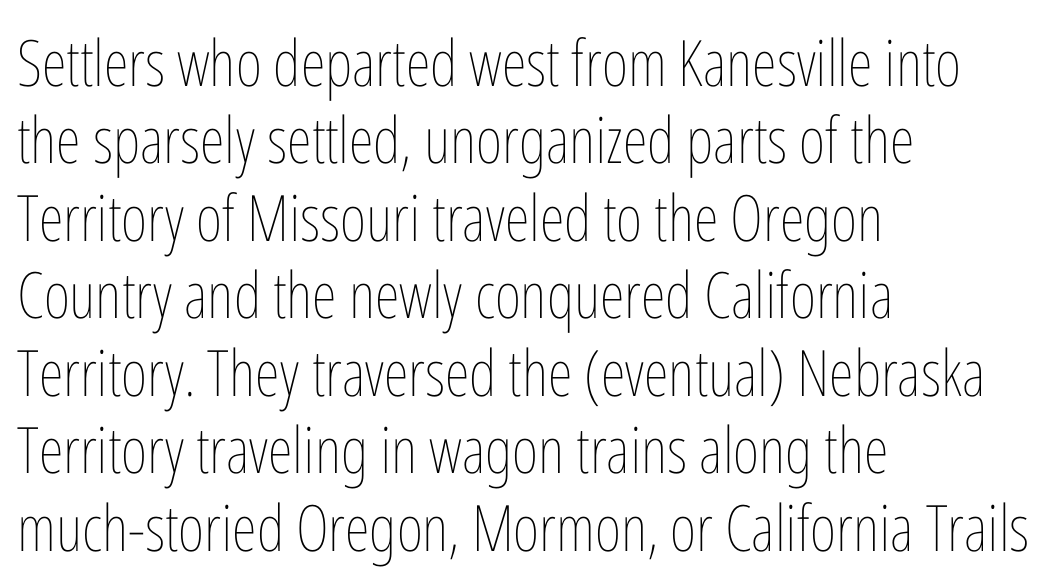
{"italic": "no", "bold": "no", "weight": "thin", "width": "condensed", "stroke_contrast": "low", "x_height": "medium", "monospaced": "no", "underline": "no", "align": "left", "line_spacing_ratio": 1.21, "letter_spacing": "normal", "letter_spacing_em": 0.0, "glyph_px": 64}
